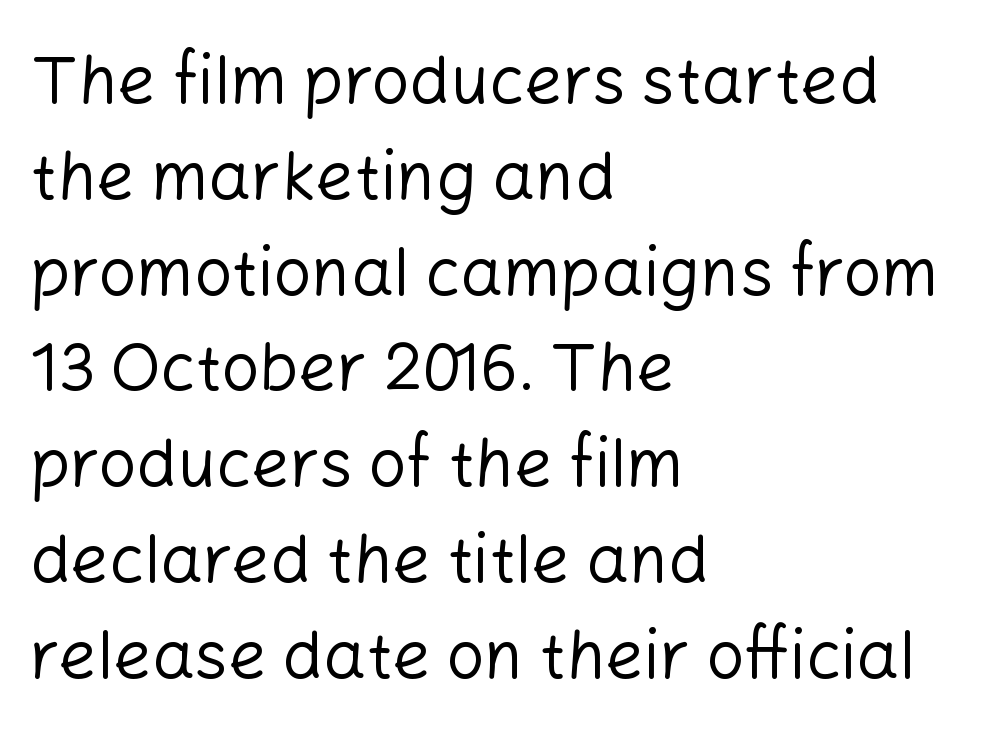
Horizontal bands of white between lines are of average thickness. Is this a fixed-width face? No — the glyphs have proportional, varying widths. Compared with a centered layout, this one pins lines to the left instead. Font category for this specimen: sans-serif. Weight class: somewhere from thin through regular. Every stem runs plumb, perpendicular to the baseline.
